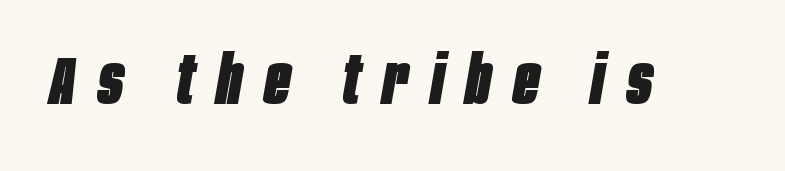
Q: Is the text bold? A: Yes.
Q: Is the text italic (slanted)? A: Yes, it leans right by about 10 degrees.
Q: Is the text underlined? A: No.
Q: Is the spacing between letters normal or unusually wide? A: Unusually wide.
Q: Width (condensed, normal, or wide)? A: Condensed.
Q: Stroke contrast? A: Low.
Q: x-height? A: Large.
Q: Monospaced? A: No.
